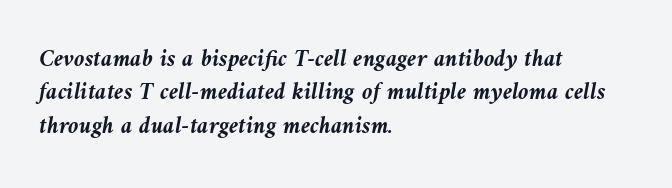
Q: Is the text bold? A: Yes.
Q: Is the text italic (slanted)? A: Yes, it leans left by about 10 degrees.
Q: Is the text underlined? A: No.
Q: How is the paragraph aligned? A: Left-aligned.
Q: Is the spacing between letters normal or unusually wide? A: Normal.
Q: Is the spacing between lines tight, normal or loose? A: Normal.
